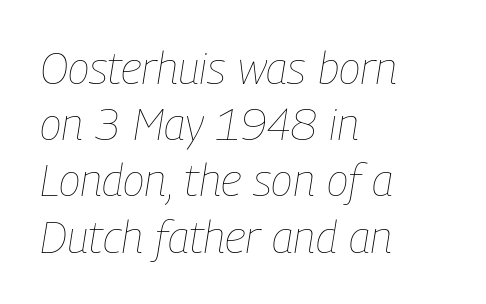
{"italic": "yes", "lean": "right", "slant_degrees": 9, "bold": "no", "weight": "thin", "width": "condensed", "stroke_contrast": "low", "x_height": "medium", "monospaced": "no", "underline": "no", "align": "left", "line_spacing": "normal", "line_spacing_ratio": 1.25, "letter_spacing": "normal", "letter_spacing_em": 0.0, "glyph_px": 45}
